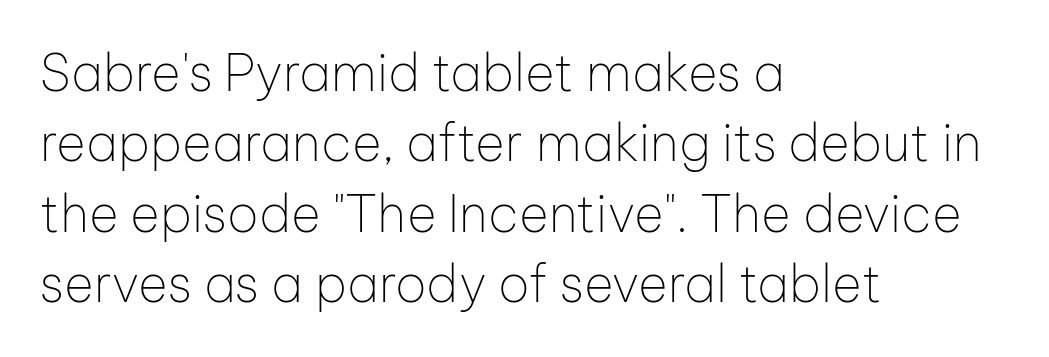
Q: Is the text bold? A: No.
Q: Is the text italic (slanted)? A: No, it is upright.
Q: Is the typeface a serif or a sans-serif typeface? A: Sans-serif.
Q: Is the text underlined? A: No.
Q: How is the paragraph aligned? A: Left-aligned.
Q: Is the spacing between letters normal or unusually wide? A: Normal.
Q: Is the spacing between lines tight, normal or loose? A: Normal.
Q: Width (condensed, normal, or wide)? A: Normal.
Q: Stroke contrast? A: Low.
Q: x-height? A: Medium.
Q: Monospaced? A: No.
